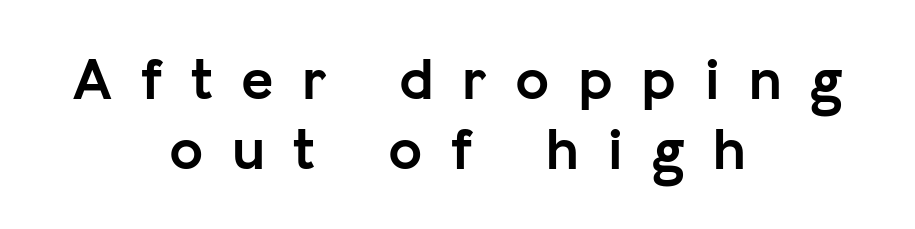
{"serif": "no", "italic": "no", "bold": "yes", "weight": "semibold", "width": "normal", "stroke_contrast": "low", "x_height": "medium", "monospaced": "no", "underline": "no", "align": "center", "line_spacing": "tight", "line_spacing_ratio": 1.15, "letter_spacing": "wide", "letter_spacing_em": 0.46, "glyph_px": 61}
